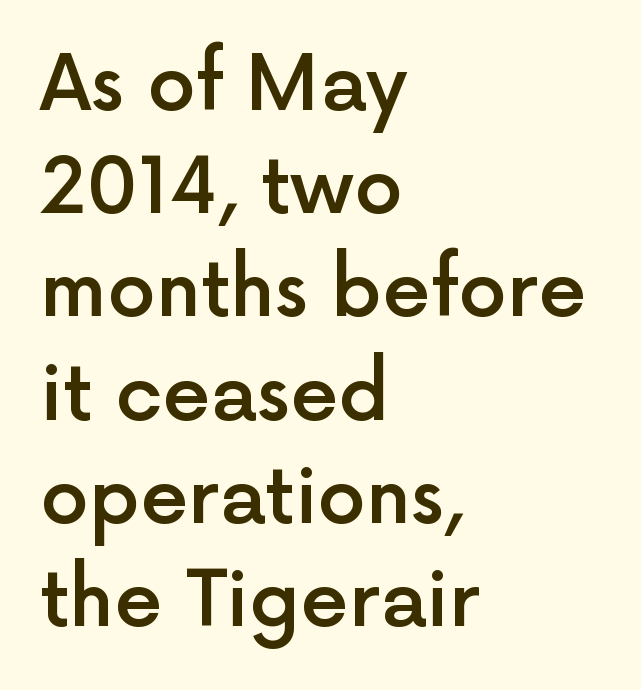
{"serif": "no", "italic": "no", "bold": "semi", "weight": "semibold", "width": "normal", "x_height": "medium", "monospaced": "no", "underline": "no", "align": "left", "line_spacing": "normal", "line_spacing_ratio": 1.34, "letter_spacing": "normal", "letter_spacing_em": 0.0, "glyph_px": 77}
